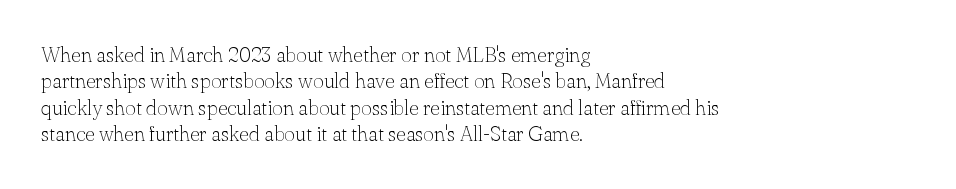
{"italic": "no", "bold": "no", "underline": "no", "align": "left", "line_spacing": "normal", "line_spacing_ratio": 1.26, "letter_spacing": "normal", "letter_spacing_em": 0.0, "glyph_px": 21}
